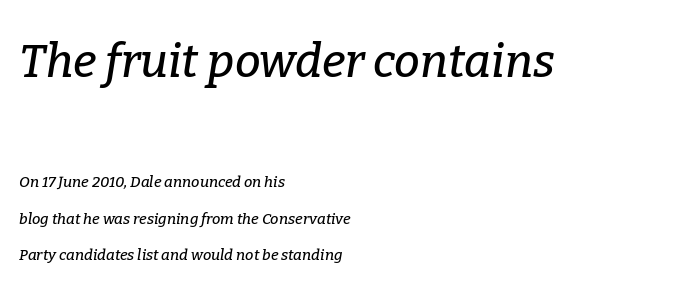
The image shows 46 px serif type, italic (leaning right); set left-aligned, loose line spacing (2.44x), normal letter spacing, not underlined; the first (top) block is 3.07x larger; low stroke contrast and a medium x-height.
